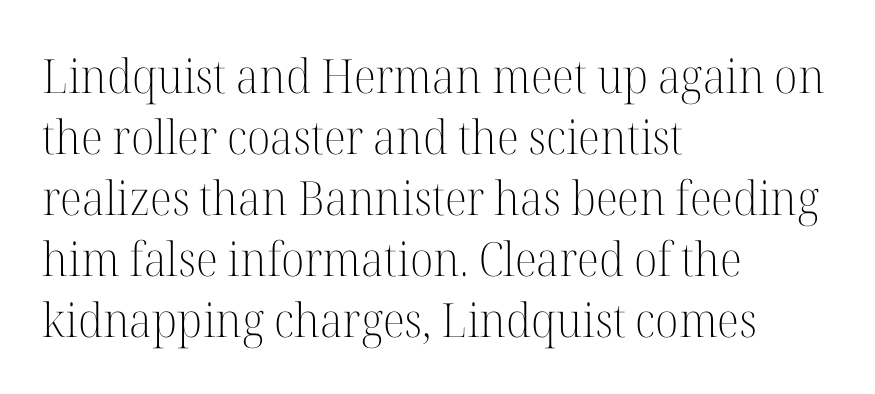
{"serif": "yes", "italic": "no", "bold": "no", "weight": "light", "width": "normal", "stroke_contrast": "high", "x_height": "medium", "monospaced": "no", "underline": "no", "align": "left", "line_spacing": "normal", "line_spacing_ratio": 1.3, "letter_spacing": "normal", "letter_spacing_em": 0.0, "glyph_px": 47}
